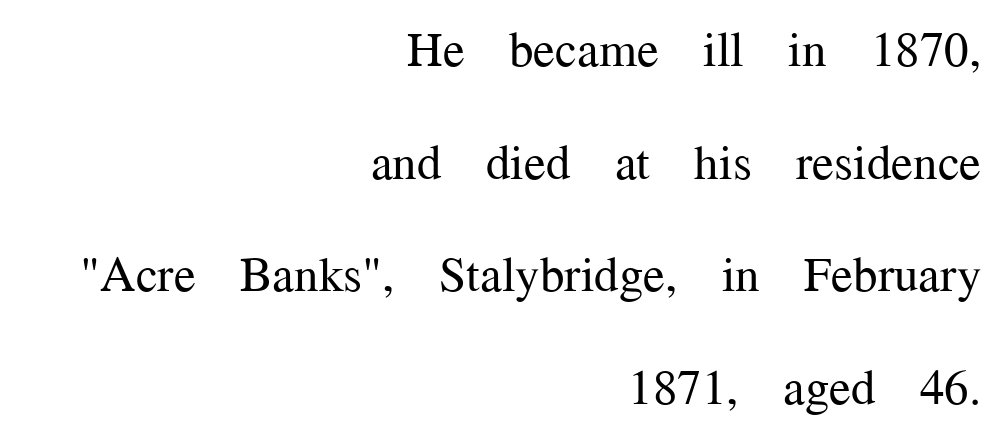
The letterforms sit shoulder to shoulder at normal distance. Descenders hang freely into open space. The glyphs in this specimen are seriffed. This sample trades compactness for vertical openness between lines. Each letter keeps its own natural width here, so spacing adapts to shape.
